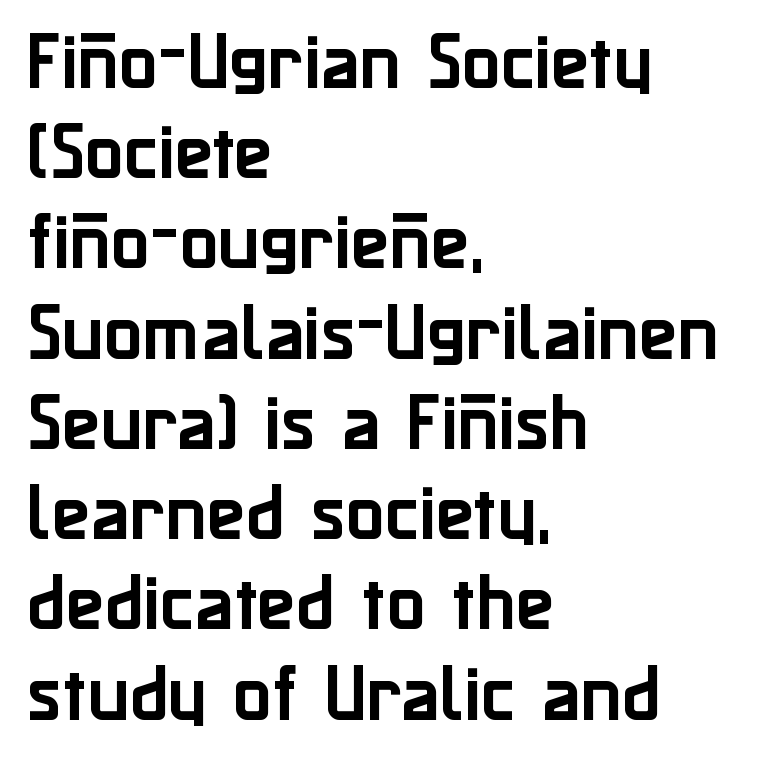
If you drew a ruler down the left edge, every line would touch it. This sample has the flowing, uneven cadence of proportional lettering. The line texture is even and compact thanks to regular tracking. No italicization has been applied; the sample stays upright. The space beneath each line is pristine and unruled.
